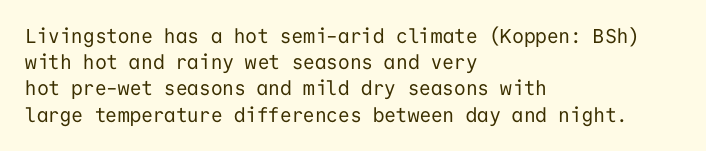
The image shows 20 px text type, upright; set left-aligned, normal line spacing (1.31x), normal letter spacing, not underlined.
